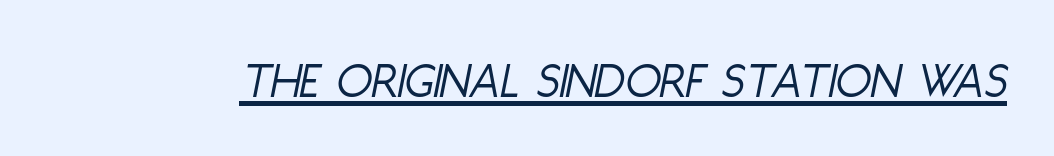
Q: Is the text bold? A: No.
Q: Is the text italic (slanted)? A: Yes, it leans right by about 11 degrees.
Q: Is the text underlined? A: Yes.
Q: Is the spacing between letters normal or unusually wide? A: Normal.
Q: Width (condensed, normal, or wide)? A: Condensed.
Q: Stroke contrast? A: Low.
Q: x-height? A: Large.
Q: Monospaced? A: No.
